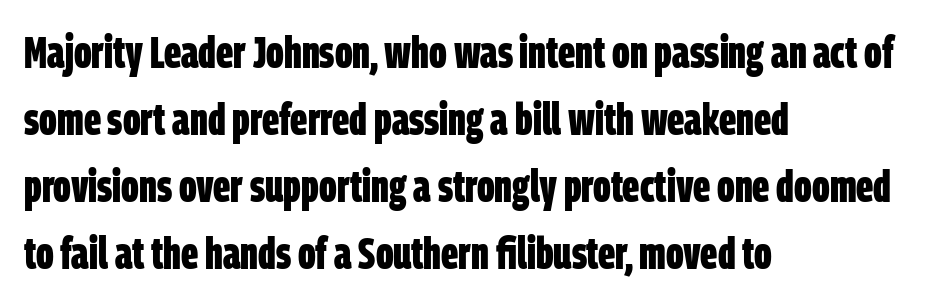
{"serif": "no", "bold": "yes", "weight": "bold", "width": "condensed", "stroke_contrast": "low", "x_height": "large", "monospaced": "no", "underline": "no", "align": "left", "line_spacing": "normal", "line_spacing_ratio": 1.49, "letter_spacing": "normal", "letter_spacing_em": 0.0, "glyph_px": 45}
